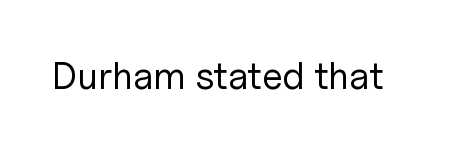
The image shows 38 px regular-weight sans-serif type, upright; set normal letter spacing, not underlined; low stroke contrast and a medium x-height.
